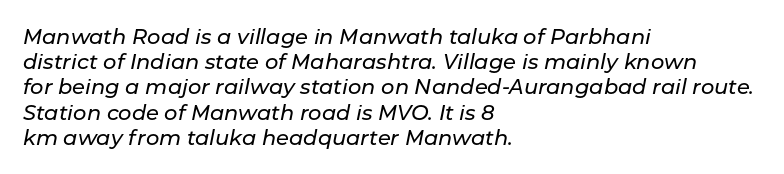
These lines are set flush left with a ragged right edge. Tall strokes in this sample are angled rather than plumb. Type without underlining. The type is set solid horizontally, with unmodified tracking.
